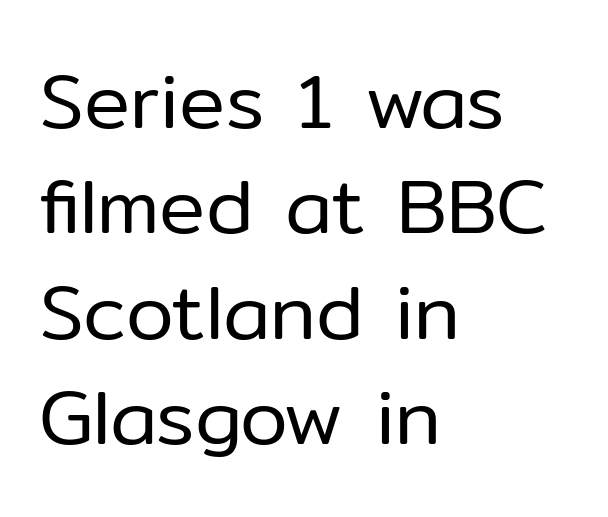
The image shows 77 px regular-weight sans-serif type, upright; set left-aligned, normal line spacing (1.37x), normal letter spacing, not underlined; low stroke contrast and a medium x-height.
